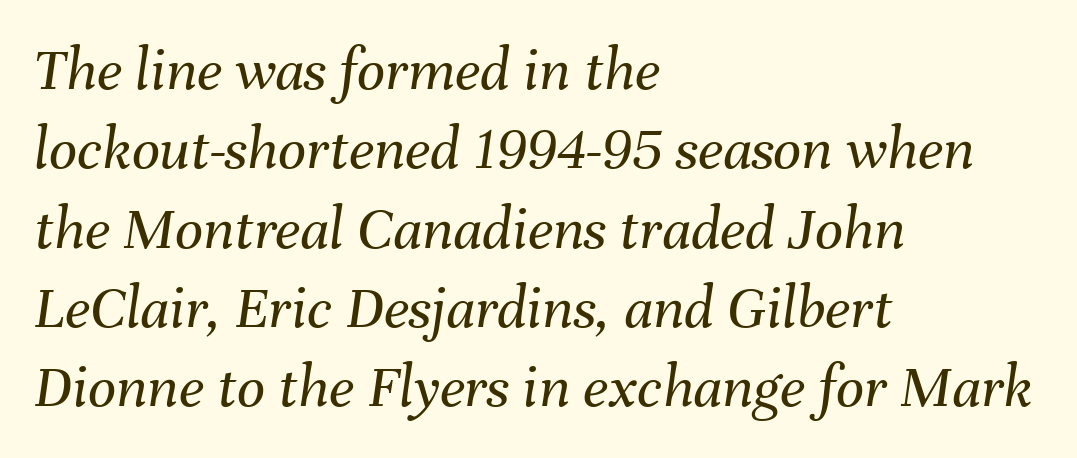
Q: Is the text bold? A: No.
Q: Is the text italic (slanted)? A: Yes, it leans right by about 8 degrees.
Q: Is the text underlined? A: No.
Q: How is the paragraph aligned? A: Left-aligned.
Q: Is the spacing between letters normal or unusually wide? A: Normal.
Q: Is the spacing between lines tight, normal or loose? A: Normal.
Q: Width (condensed, normal, or wide)? A: Normal.
Q: Stroke contrast? A: Medium.
Q: x-height? A: Medium.
Q: Monospaced? A: No.
